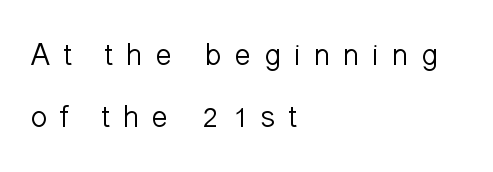
The image shows 31 px light sans-serif type, upright; set left-aligned, loose line spacing (2.0x), unusually wide letter spacing (+0.4 em), not underlined; low stroke contrast and a medium x-height.
